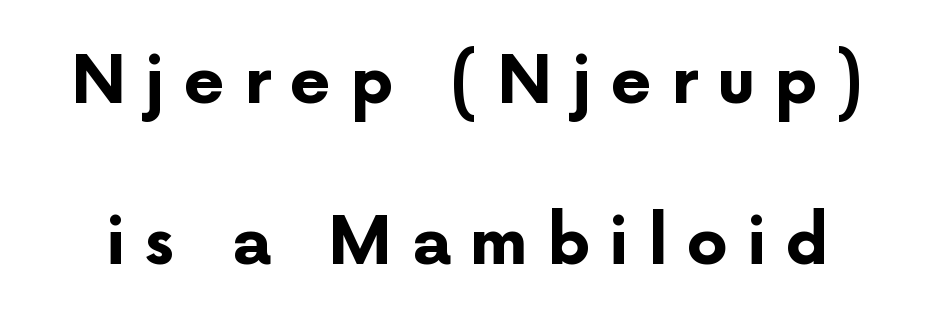
Quick note: interline space is abundant. Any mark beneath the type? The region is blank. This sample has the flowing, uneven cadence of proportional lettering. This rendering employs a face without finishing strokes, i.e., a sans-serif.
